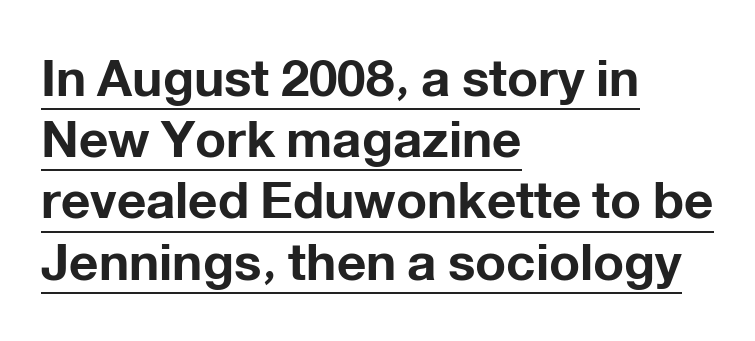
The image shows 51 px bold sans-serif type, upright; set left-aligned, line spacing 1.2x, normal letter spacing, underlined; low stroke contrast and a medium x-height.
